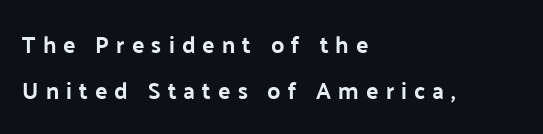
The image shows 23 px text type, upright; set left-aligned, loose line spacing (2.02x), unusually wide letter spacing (+0.31 em), not underlined.
